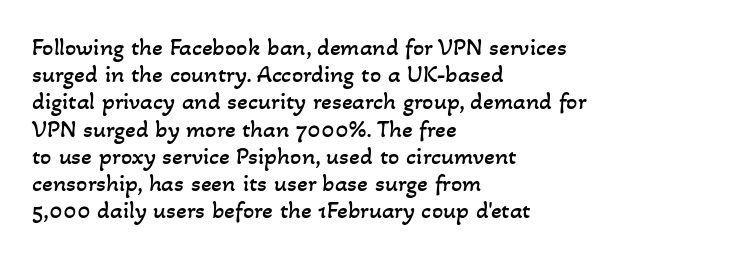
The image shows 25 px text type; set left-aligned, tight line spacing (1.09x), normal letter spacing, not underlined.
